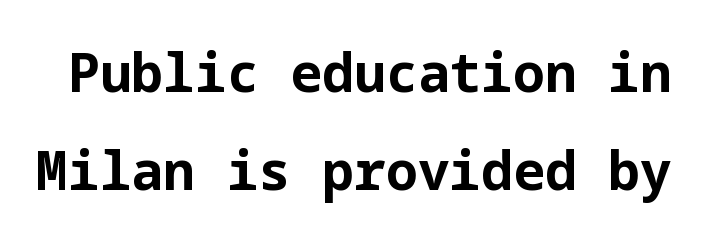
{"serif": "no", "italic": "no", "bold": "yes", "weight": "bold", "width": "normal", "stroke_contrast": "low", "x_height": "medium", "underline": "no", "line_spacing_ratio": 1.85, "letter_spacing": "normal", "letter_spacing_em": 0.0, "glyph_px": 53}
